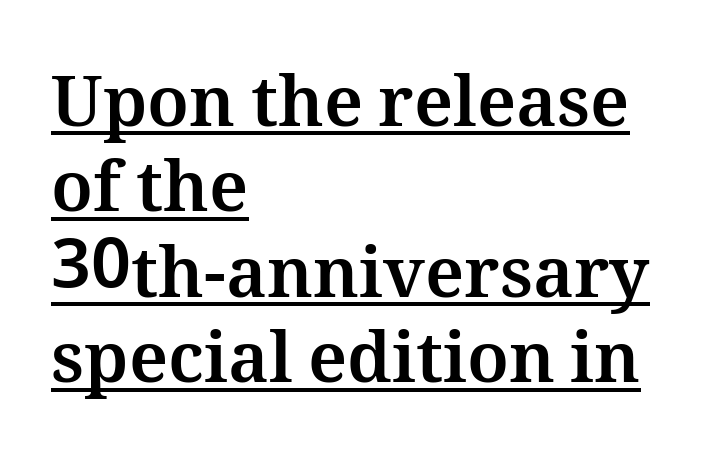
The image shows 70 px bold type, upright; set left-aligned, line spacing 1.22x, normal letter spacing, underlined; medium stroke contrast and a medium x-height.
